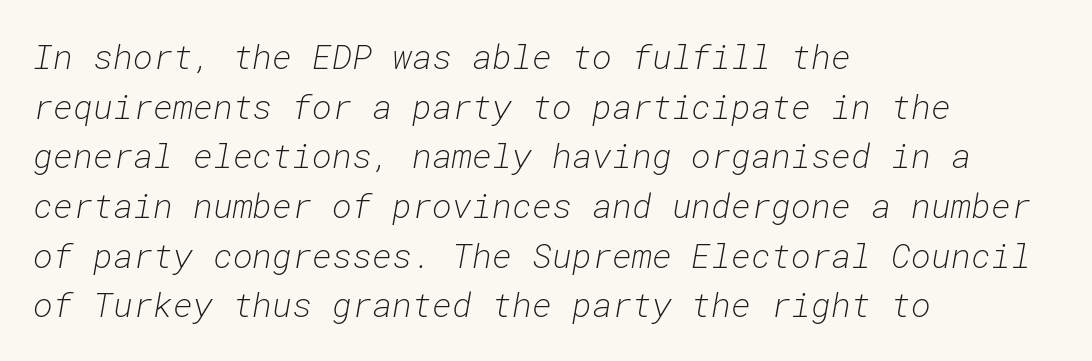
The image shows 34 px light type, italic (leaning right), monospaced; set left-aligned, normal line spacing (1.46x), normal letter spacing, not underlined; low stroke contrast and a medium x-height.
